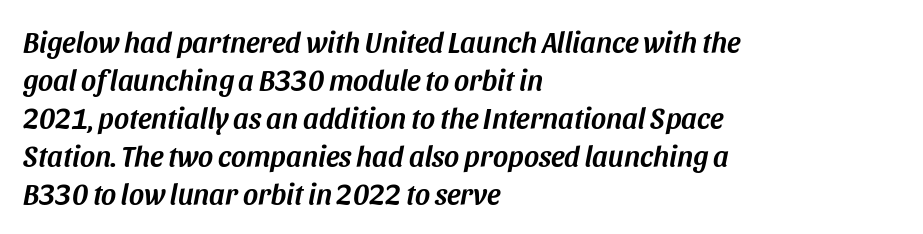
Q: Is the text italic (slanted)? A: Yes, it leans right by about 11 degrees.
Q: Is the text underlined? A: No.
Q: How is the paragraph aligned? A: Left-aligned.
Q: Is the spacing between letters normal or unusually wide? A: Normal.
Q: Is the spacing between lines tight, normal or loose? A: Normal.
Q: Width (condensed, normal, or wide)? A: Normal.
Q: Stroke contrast? A: Medium.
Q: x-height? A: Large.
Q: Monospaced? A: No.
